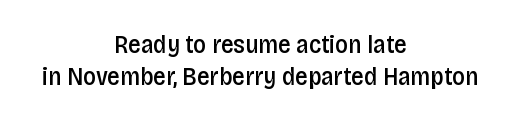
Q: Is the text bold? A: Semi-bold.
Q: Is the text italic (slanted)? A: No, it is upright.
Q: Is the text underlined? A: No.
Q: How is the paragraph aligned? A: Centered.
Q: Is the spacing between letters normal or unusually wide? A: Normal.
Q: Is the spacing between lines tight, normal or loose? A: Normal.
